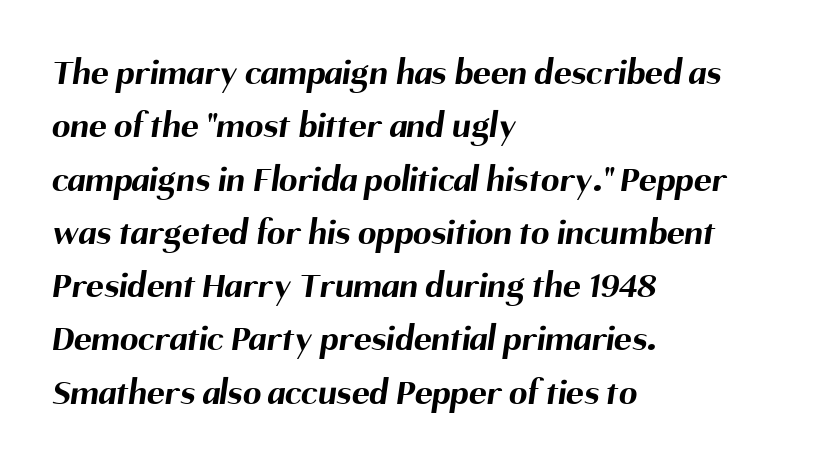
Q: Is the text bold? A: Yes.
Q: Is the typeface a serif or a sans-serif typeface? A: Sans-serif.
Q: Is the text underlined? A: No.
Q: How is the paragraph aligned? A: Left-aligned.
Q: Is the spacing between letters normal or unusually wide? A: Normal.
Q: Is the spacing between lines tight, normal or loose? A: Normal.
Q: Width (condensed, normal, or wide)? A: Normal.
Q: Stroke contrast? A: Medium.
Q: x-height? A: Medium.
Q: Monospaced? A: No.
